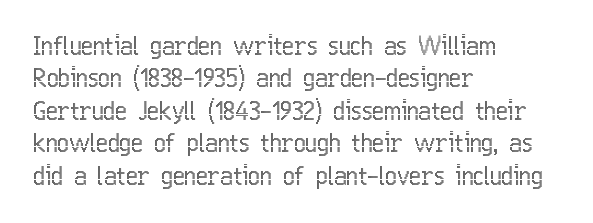
{"italic": "no", "underline": "no", "align": "left", "line_spacing": "normal", "line_spacing_ratio": 1.3, "letter_spacing": "normal", "letter_spacing_em": 0.0, "glyph_px": 25}
